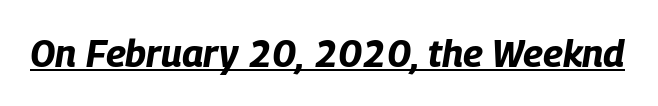
{"italic": "yes", "lean": "right", "slant_degrees": 9, "bold": "yes", "weight": "bold", "width": "condensed", "stroke_contrast": "low", "x_height": "large", "monospaced": "no", "underline": "yes", "letter_spacing": "normal", "letter_spacing_em": 0.0, "glyph_px": 38}
